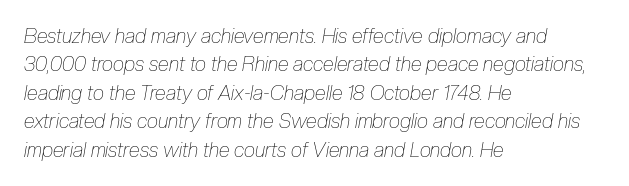
{"italic": "yes", "lean": "right", "slant_degrees": 10, "bold": "no", "underline": "no", "align": "left", "line_spacing": "normal", "line_spacing_ratio": 1.42, "letter_spacing": "normal", "letter_spacing_em": 0.0, "glyph_px": 20}
